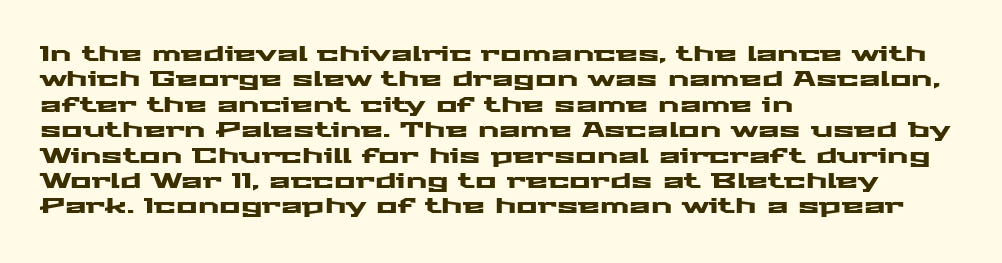
The image shows 20 px text type, upright; set left-aligned, normal line spacing (1.27x), normal letter spacing, not underlined.
